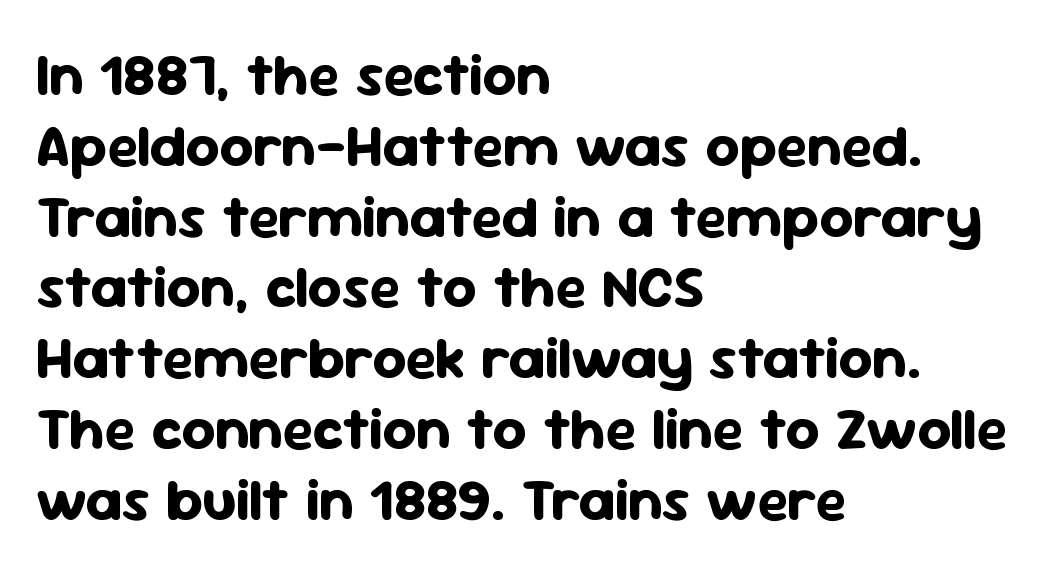
A typesetter would call this proportional, since set widths differ per character. Here the glyphs are tracked normally, forming tight word shapes. Tall strokes in this sample are plumb rather than angled. The compositor pushed each line to the left boundary. The text was rendered using a sans face with plain stroke endings. Each row of text sits above clean, open space.
